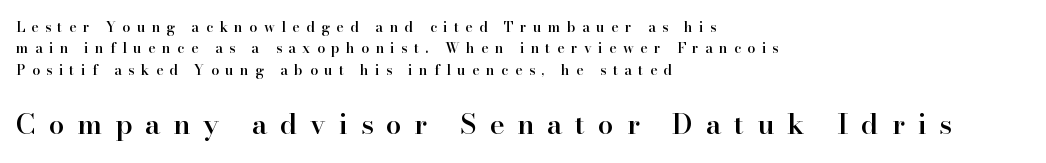
{"serif": "yes", "italic": "no", "bold": "semi", "weight": "semibold", "width": "normal", "stroke_contrast": "high", "x_height": "small", "monospaced": "no", "underline": "no", "align": "left", "line_spacing": "normal", "line_spacing_ratio": 1.52, "letter_spacing": "wide", "letter_spacing_em": 0.46, "larger_block": "second", "size_ratio": 2.0, "glyph_px": 28}
